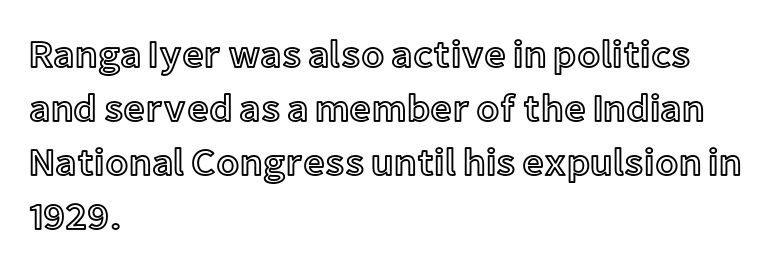
Q: Is the text italic (slanted)? A: No, it is upright.
Q: Is the text underlined? A: No.
Q: How is the paragraph aligned? A: Left-aligned.
Q: Is the spacing between letters normal or unusually wide? A: Normal.
Q: Is the spacing between lines tight, normal or loose? A: Normal.
Q: Width (condensed, normal, or wide)? A: Normal.
Q: x-height? A: Medium.
Q: Monospaced? A: No.
